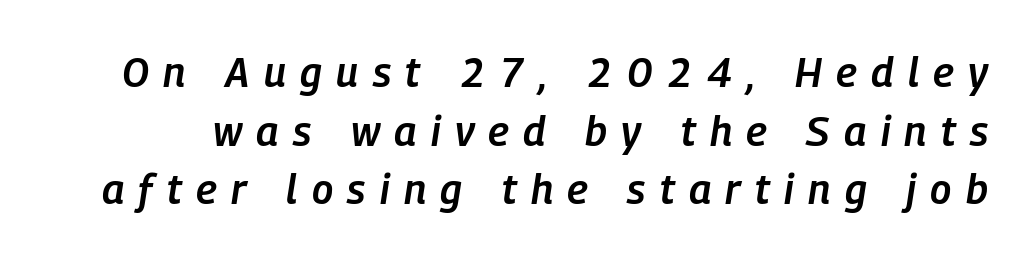
Regarding leading, the lines here are spaced in the standard way. A bare baseline throughout the passage. The face used here is proportionally spaced, like ordinary book or web type. Glyph-to-glyph distance is far greater than everyday printed text. This sample uses an oblique cut, with every glyph tilted off the vertical. Typographic density is moderately raised because the face is semibold.
